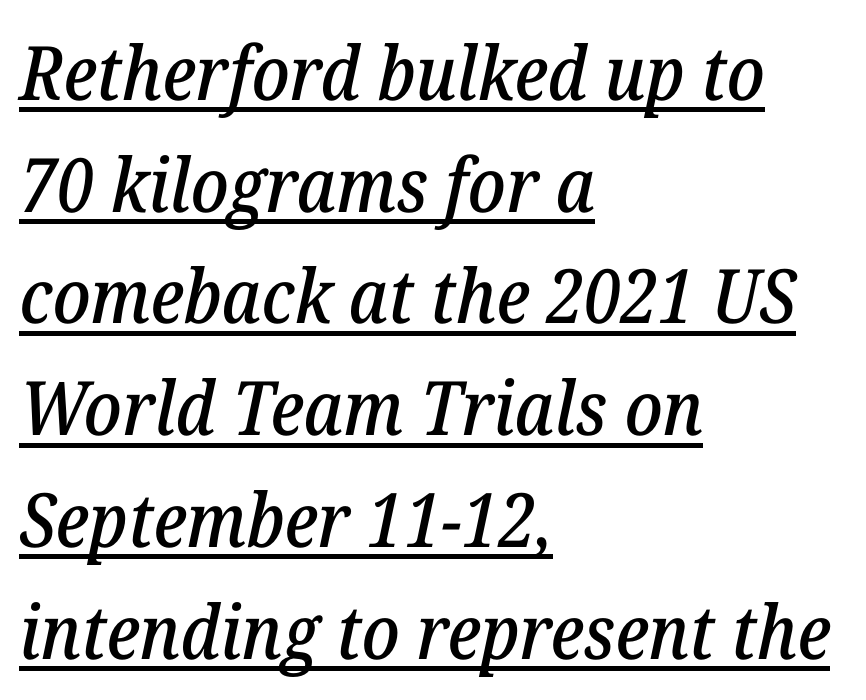
Caption: multi-line text, flush left, ragged right. There's an unmistakable incline to the writing here. Do the characters align in a grid? No, the font is proportional. The passage shown is underscored from start to finish.
